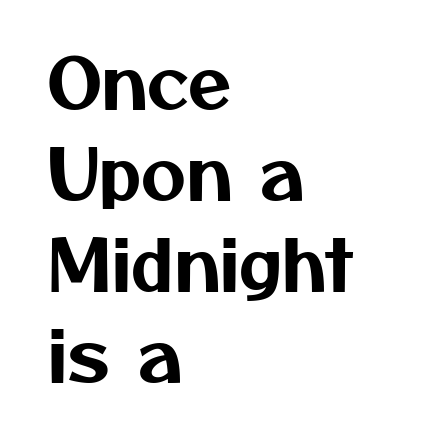
Q: Is the typeface a serif or a sans-serif typeface? A: Sans-serif.
Q: Is the text underlined? A: No.
Q: How is the paragraph aligned? A: Left-aligned.
Q: Is the spacing between letters normal or unusually wide? A: Normal.
Q: Is the spacing between lines tight, normal or loose? A: Normal.
Q: Width (condensed, normal, or wide)? A: Normal.
Q: Stroke contrast? A: Medium.
Q: x-height? A: Medium.
Q: Monospaced? A: No.
